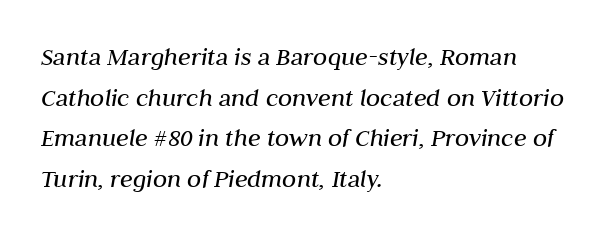
Rows of type keep a routine distance in the vertical direction. The glyphs are unaccompanied by any horizontal stroke below them. An italicized treatment has been applied to the whole sample. Is the block centered? No — it sits flush against the left margin. Honestly, the letter spacing is just normal — you wouldn't notice it.
